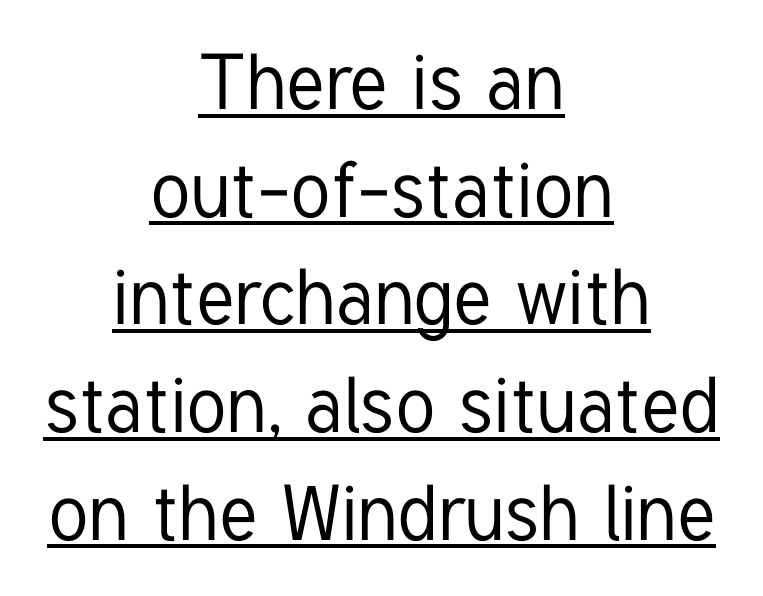
{"serif": "no", "italic": "no", "width": "condensed", "stroke_contrast": "low", "x_height": "medium", "monospaced": "no", "underline": "yes", "align": "center", "line_spacing": "normal", "line_spacing_ratio": 1.38, "letter_spacing": "normal", "letter_spacing_em": 0.0, "glyph_px": 78}
